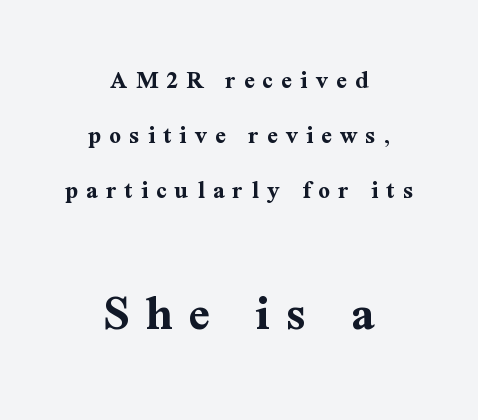
The image shows 52 px bold serif type, upright; set centered, loose line spacing (2.11x), unusually wide letter spacing (+0.31 em), not underlined; the second (bottom) block is 2.0x larger; medium stroke contrast and a medium x-height.
